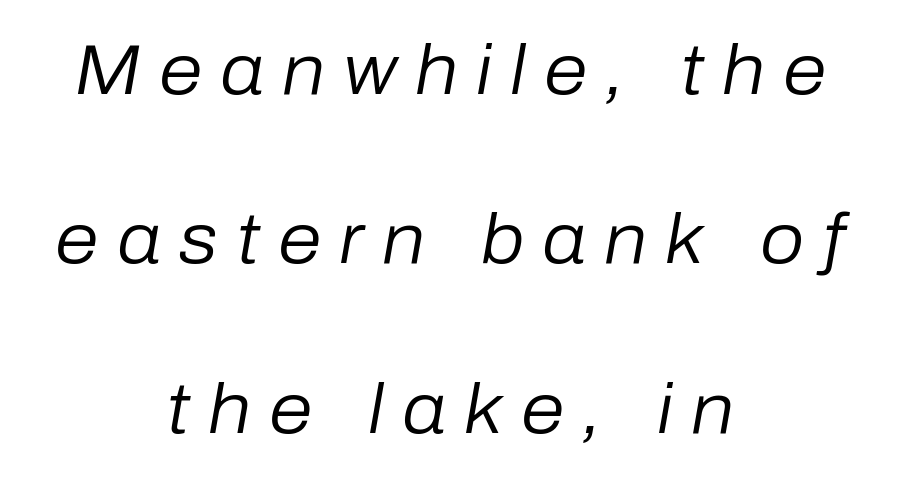
{"italic": "yes", "lean": "right", "slant_degrees": 10, "bold": "no", "weight": "regular", "width": "normal", "stroke_contrast": "low", "x_height": "medium", "monospaced": "no", "underline": "no", "align": "center", "line_spacing": "loose", "line_spacing_ratio": 2.42, "letter_spacing": "wide", "letter_spacing_em": 0.26, "glyph_px": 70}
